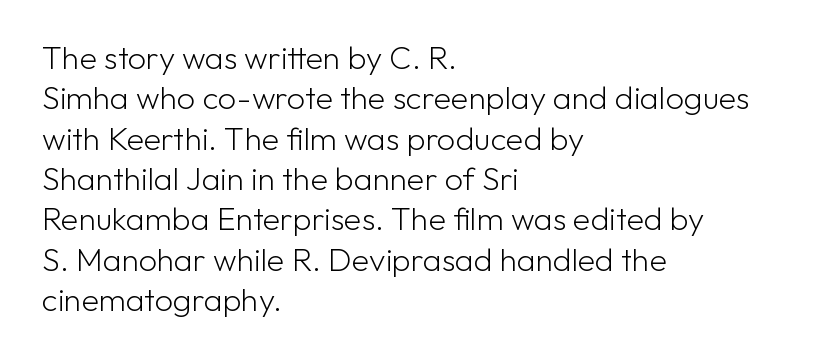
Q: Is the text bold? A: No.
Q: Is the text italic (slanted)? A: No, it is upright.
Q: Is the typeface a serif or a sans-serif typeface? A: Sans-serif.
Q: Is the text underlined? A: No.
Q: How is the paragraph aligned? A: Left-aligned.
Q: Is the spacing between letters normal or unusually wide? A: Normal.
Q: Is the spacing between lines tight, normal or loose? A: Normal.
Q: Width (condensed, normal, or wide)? A: Normal.
Q: Stroke contrast? A: Low.
Q: x-height? A: Medium.
Q: Monospaced? A: No.
